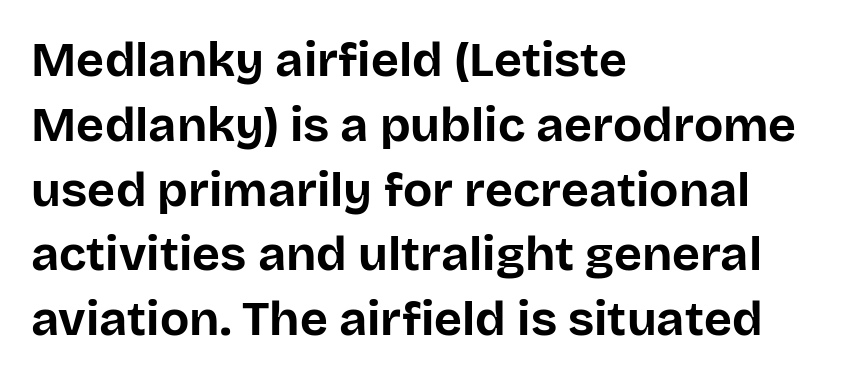
{"serif": "no", "italic": "no", "bold": "yes", "weight": "bold", "width": "normal", "stroke_contrast": "low", "x_height": "large", "monospaced": "no", "underline": "no", "align": "left", "line_spacing": "normal", "line_spacing_ratio": 1.35, "letter_spacing": "normal", "letter_spacing_em": 0.0, "glyph_px": 48}
